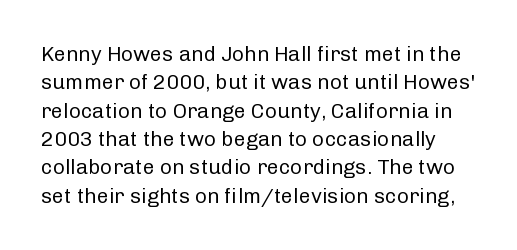
The passage shown has conventional tracking throughout. The space directly below the letters is spotless. The weight tops out at a normal text grade. Rendered with straight, roman letterforms. The block of text has a typical density, with ordinary space between rows.
